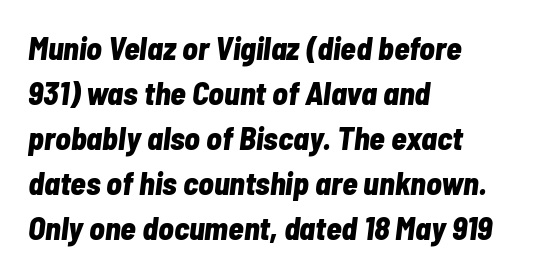
The image shows 32 px bold, condensed type, italic (leaning right); set left-aligned, normal line spacing (1.41x), normal letter spacing, not underlined; low stroke contrast and a medium x-height.
